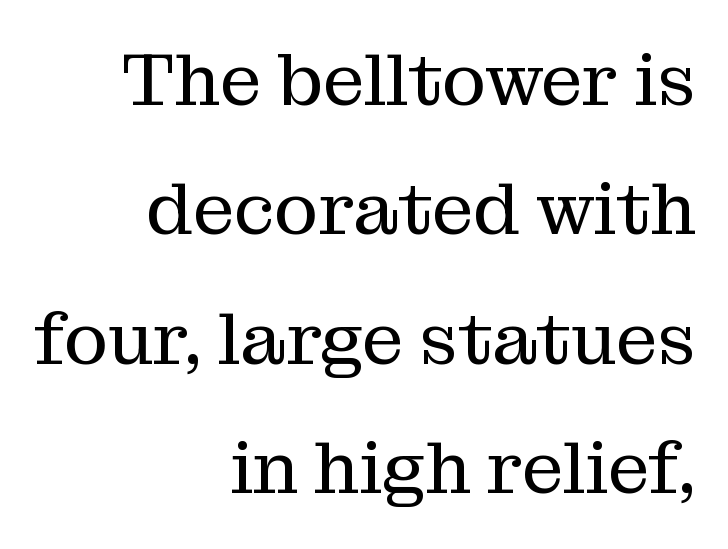
The font's upright variant was chosen for this text. The rag falls on the left side of this text block. Each letter keeps its own natural width here, so spacing adapts to shape. Unlike a clean sans, this face finishes its strokes with serifs.
